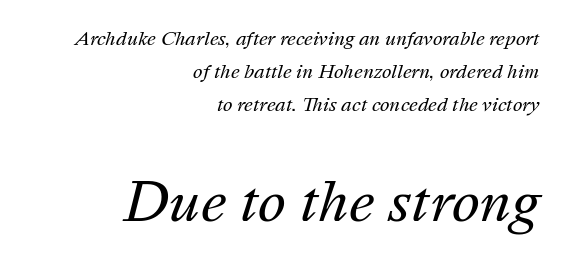
The passage shown leans; its letterforms are oblique. Honestly, the letter spacing is just normal — you wouldn't notice it. Is this a heavy cut? Hardly; it is regular or lighter. Lines of text with bare space underneath. These two chunks differ in scale, with the bottom chunk taking the larger measure.
